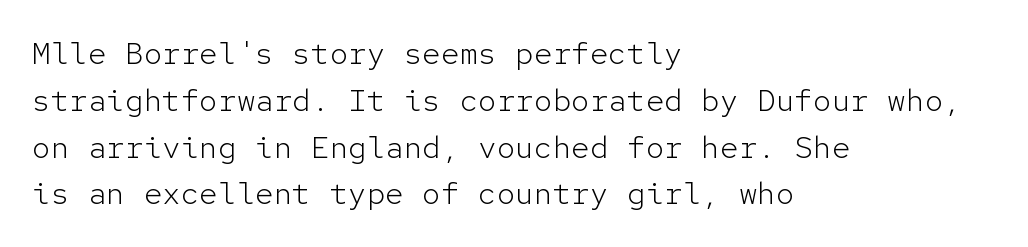
Q: Is the text bold? A: No.
Q: Is the text italic (slanted)? A: No, it is upright.
Q: Is the typeface a serif or a sans-serif typeface? A: Sans-serif.
Q: Is the text underlined? A: No.
Q: How is the paragraph aligned? A: Left-aligned.
Q: Is the spacing between letters normal or unusually wide? A: Normal.
Q: Is the spacing between lines tight, normal or loose? A: Normal.
Q: Width (condensed, normal, or wide)? A: Normal.
Q: Stroke contrast? A: Low.
Q: x-height? A: Medium.
Q: Monospaced? A: Yes.
